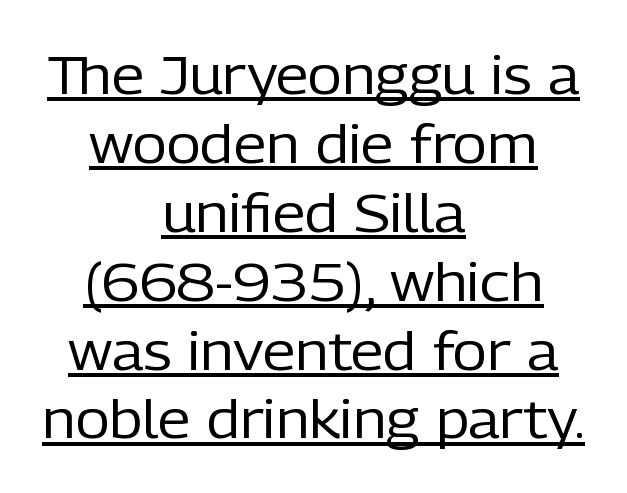
Q: Is the text bold? A: No.
Q: Is the text italic (slanted)? A: No, it is upright.
Q: Is the typeface a serif or a sans-serif typeface? A: Sans-serif.
Q: Is the text underlined? A: Yes.
Q: How is the paragraph aligned? A: Centered.
Q: Is the spacing between letters normal or unusually wide? A: Normal.
Q: Is the spacing between lines tight, normal or loose? A: Normal.
Q: Width (condensed, normal, or wide)? A: Normal.
Q: Stroke contrast? A: Low.
Q: x-height? A: Medium.
Q: Monospaced? A: No.
